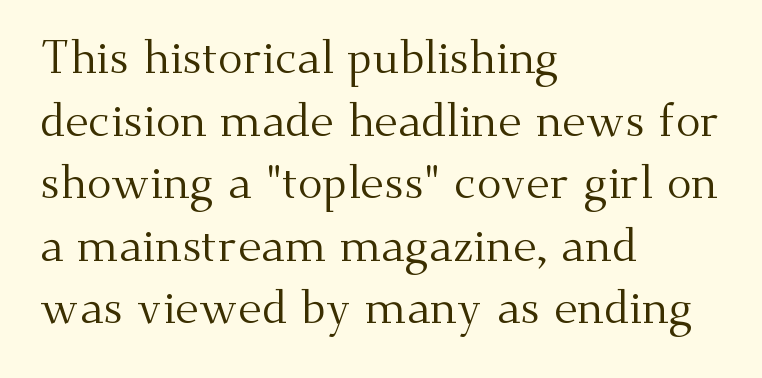
{"serif": "yes", "italic": "no", "bold": "no", "weight": "regular", "width": "normal", "stroke_contrast": "medium", "x_height": "small", "monospaced": "no", "underline": "no", "align": "left", "line_spacing": "normal", "line_spacing_ratio": 1.36, "letter_spacing": "normal", "letter_spacing_em": 0.0, "glyph_px": 46}
